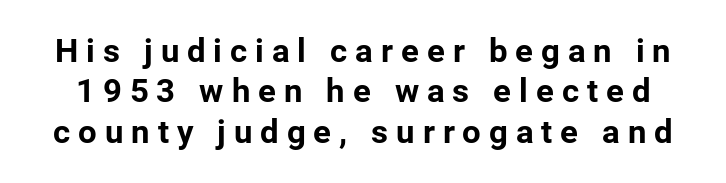
Unlike a traditional serif, this face leaves its strokes unadorned. Posture: vertical. Tracking here is generous; glyphs stand well apart from one another. Think of a printed novel: that variable character pitch is what you see here. Caption: bold face, heavy strokes.
